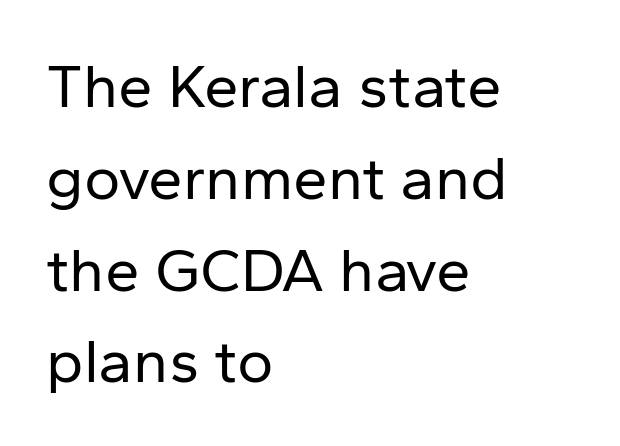
Q: Is the text bold? A: No.
Q: Is the text italic (slanted)? A: No, it is upright.
Q: Is the typeface a serif or a sans-serif typeface? A: Sans-serif.
Q: Is the text underlined? A: No.
Q: How is the paragraph aligned? A: Left-aligned.
Q: Is the spacing between letters normal or unusually wide? A: Normal.
Q: Is the spacing between lines tight, normal or loose? A: Normal.
Q: Width (condensed, normal, or wide)? A: Normal.
Q: Stroke contrast? A: Low.
Q: x-height? A: Medium.
Q: Monospaced? A: No.
